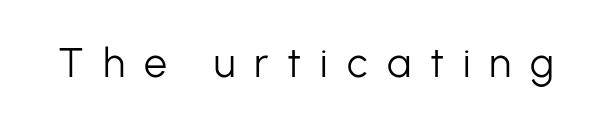
The image shows 41 px light sans-serif type, upright; set unusually wide letter spacing (+0.46 em), not underlined; low stroke contrast and a medium x-height.
